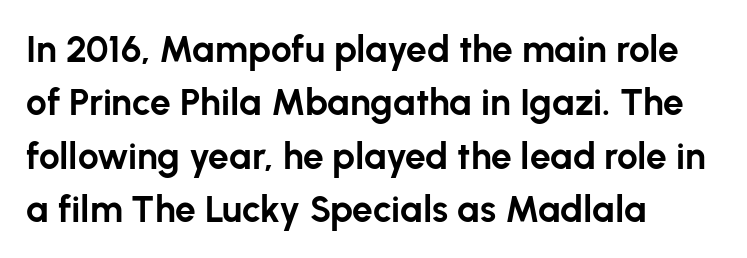
Q: Is the text bold? A: Yes.
Q: Is the text italic (slanted)? A: No, it is upright.
Q: Is the typeface a serif or a sans-serif typeface? A: Sans-serif.
Q: Is the text underlined? A: No.
Q: How is the paragraph aligned? A: Left-aligned.
Q: Is the spacing between letters normal or unusually wide? A: Normal.
Q: Is the spacing between lines tight, normal or loose? A: Normal.
Q: Width (condensed, normal, or wide)? A: Normal.
Q: Stroke contrast? A: Low.
Q: x-height? A: Medium.
Q: Monospaced? A: No.
